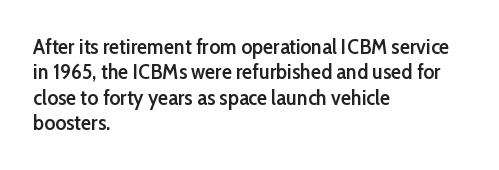
{"italic": "no", "bold": "semi", "underline": "no", "align": "left", "line_spacing_ratio": 1.21, "letter_spacing": "normal", "letter_spacing_em": 0.0, "glyph_px": 21}
